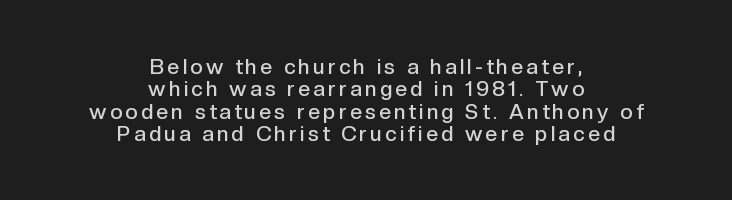
The image shows 21 px text type, upright; set centered, tight line spacing (1.06x), not underlined.
